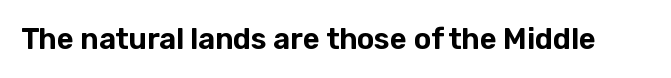
The letterforms sit shoulder to shoulder at normal distance. Vertical strokes here are truly vertical. Proportional: the letters do not fall into vertical columns. The specimen omits any rule beneath the text block's lines. Typographically, this falls in the sans-serif category.
